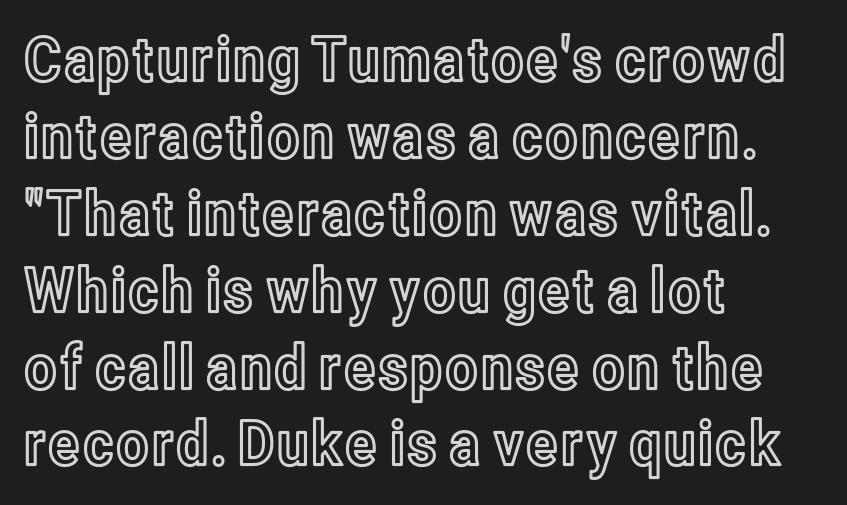
Q: Is the text italic (slanted)? A: No, it is upright.
Q: Is the text underlined? A: No.
Q: How is the paragraph aligned? A: Left-aligned.
Q: Is the spacing between letters normal or unusually wide? A: Normal.
Q: Width (condensed, normal, or wide)? A: Condensed.
Q: x-height? A: Medium.
Q: Monospaced? A: No.
